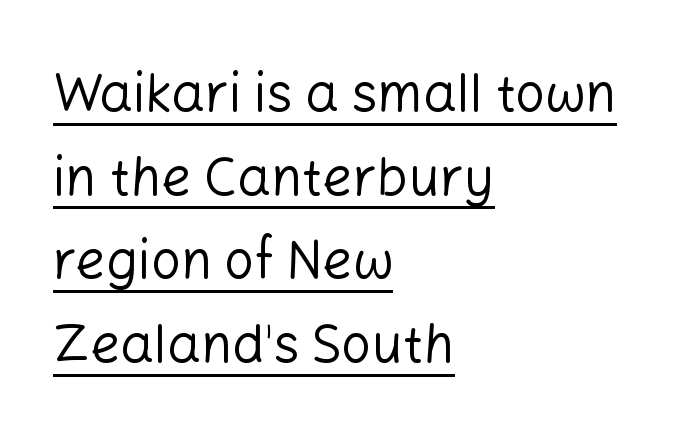
{"serif": "no", "italic": "no", "bold": "no", "weight": "regular", "width": "normal", "stroke_contrast": "low", "x_height": "medium", "monospaced": "no", "underline": "yes", "align": "left", "line_spacing": "normal", "line_spacing_ratio": 1.58, "letter_spacing": "normal", "letter_spacing_em": 0.0, "glyph_px": 53}
